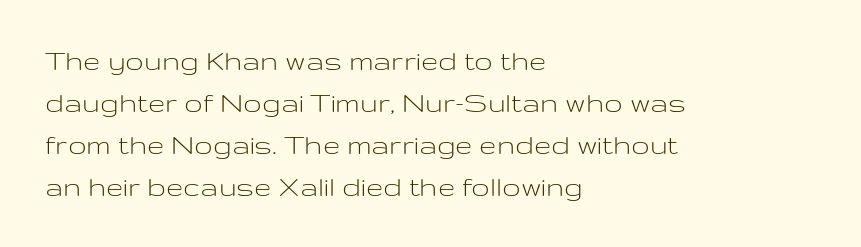
The image shows 31 px light, wide sans-serif type, upright; set left-aligned, normal line spacing (1.35x), normal letter spacing, not underlined; low stroke contrast and a medium x-height.
